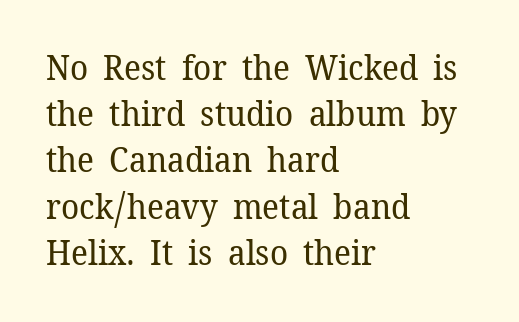
The font's upright variant was chosen for this text. The letters sit at their default tracking, neither squeezed nor spread. Visually the block forms a straight wall on the left and a jagged coastline on the right. Line spacing here is normal. Underline: absent. Type style note: has serifs.
